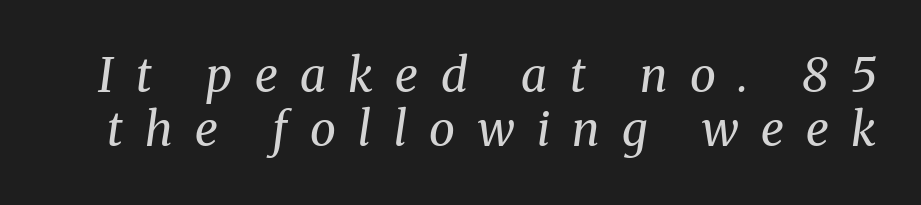
{"serif": "yes", "italic": "yes", "lean": "right", "slant_degrees": 8, "bold": "no", "weight": "regular", "width": "normal", "stroke_contrast": "medium", "x_height": "medium", "monospaced": "no", "underline": "no", "line_spacing": "tight", "line_spacing_ratio": 1.15, "letter_spacing": "wide", "letter_spacing_em": 0.48, "glyph_px": 47}
